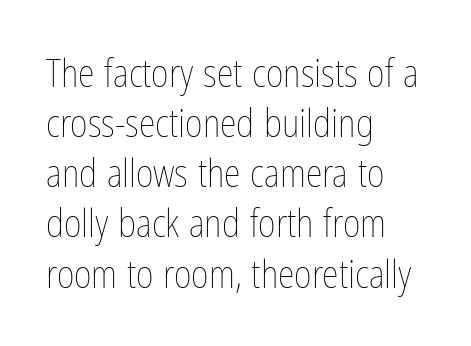
Is the type heavy? It reads as light-to-regular instead. Reading down the block, your eye returns to a fixed left position each line. Quick note: interline space is typical. The line texture is even and compact thanks to regular tracking.
